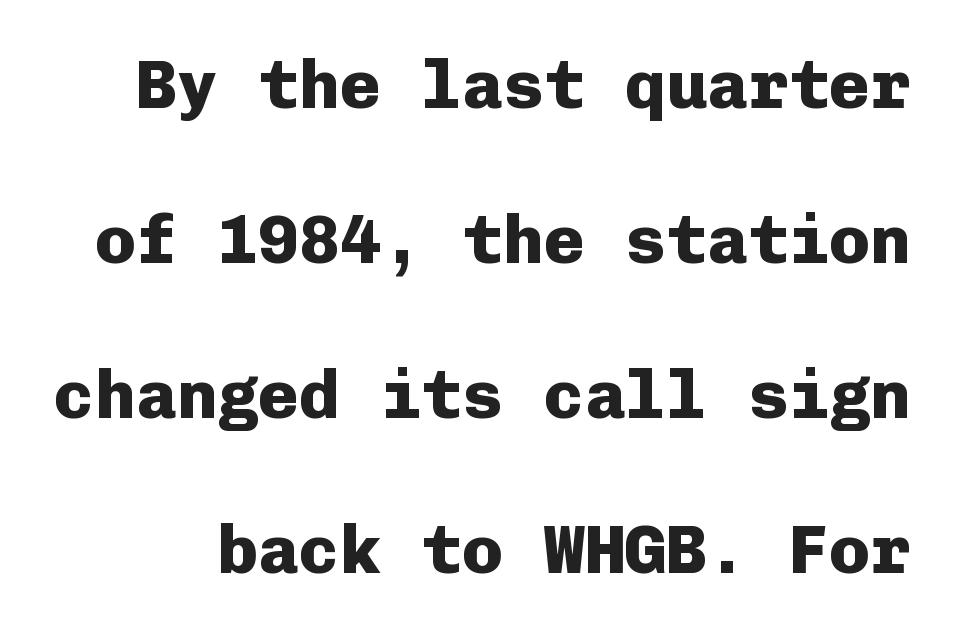
{"serif": "no", "italic": "no", "bold": "yes", "weight": "heavy", "width": "normal", "stroke_contrast": "low", "x_height": "medium", "monospaced": "yes", "underline": "no", "line_spacing": "loose", "line_spacing_ratio": 2.28, "letter_spacing": "normal", "letter_spacing_em": 0.0, "glyph_px": 68}
